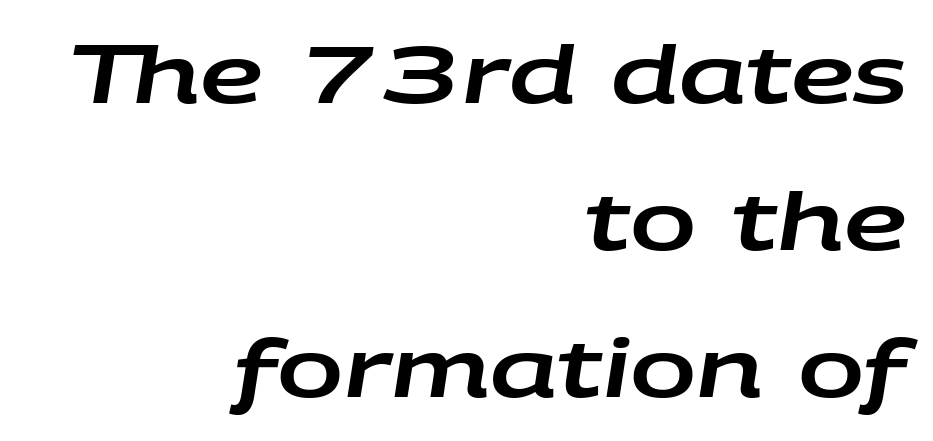
Q: Is the text italic (slanted)? A: Yes, it leans right by about 9 degrees.
Q: Is the text underlined? A: No.
Q: How is the paragraph aligned? A: Right-aligned.
Q: Is the spacing between letters normal or unusually wide? A: Normal.
Q: Width (condensed, normal, or wide)? A: Wide.
Q: Stroke contrast? A: Low.
Q: x-height? A: Large.
Q: Monospaced? A: No.
